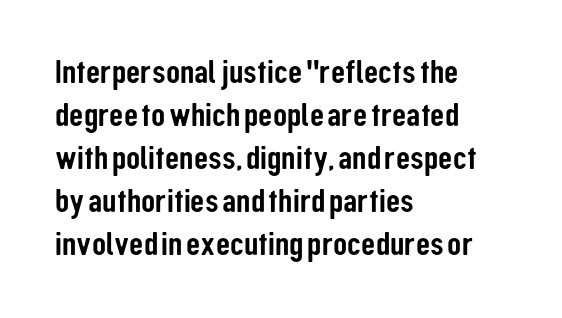
The image shows 35 px condensed sans-serif type, upright; set left-aligned, line spacing 1.23x, normal letter spacing, not underlined; low stroke contrast and a medium x-height.
